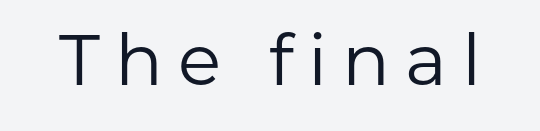
The image shows 71 px regular-weight sans-serif type, upright; set unusually wide letter spacing (+0.21 em), not underlined; low stroke contrast and a medium x-height.
